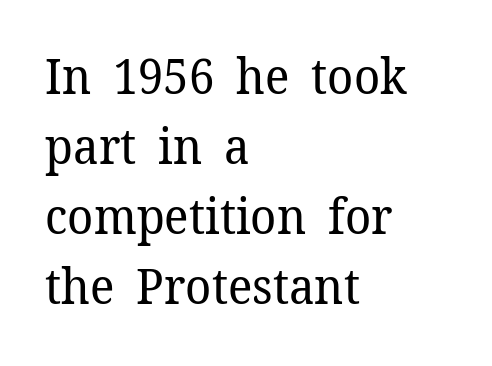
Q: Is the text bold? A: No.
Q: Is the text italic (slanted)? A: No, it is upright.
Q: Is the typeface a serif or a sans-serif typeface? A: Serif.
Q: Is the text underlined? A: No.
Q: How is the paragraph aligned? A: Left-aligned.
Q: Is the spacing between letters normal or unusually wide? A: Normal.
Q: Is the spacing between lines tight, normal or loose? A: Normal.
Q: Width (condensed, normal, or wide)? A: Normal.
Q: Stroke contrast? A: Low.
Q: x-height? A: Medium.
Q: Monospaced? A: No.
